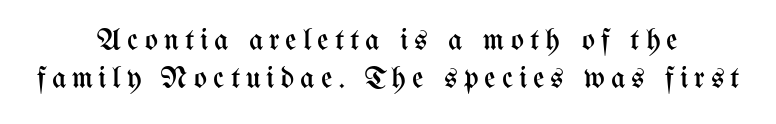
Q: Is the text bold? A: No.
Q: Is the text italic (slanted)? A: No, it is upright.
Q: Is the text underlined? A: No.
Q: How is the paragraph aligned? A: Centered.
Q: Width (condensed, normal, or wide)? A: Condensed.
Q: Stroke contrast? A: Medium.
Q: x-height? A: Medium.
Q: Monospaced? A: No.
